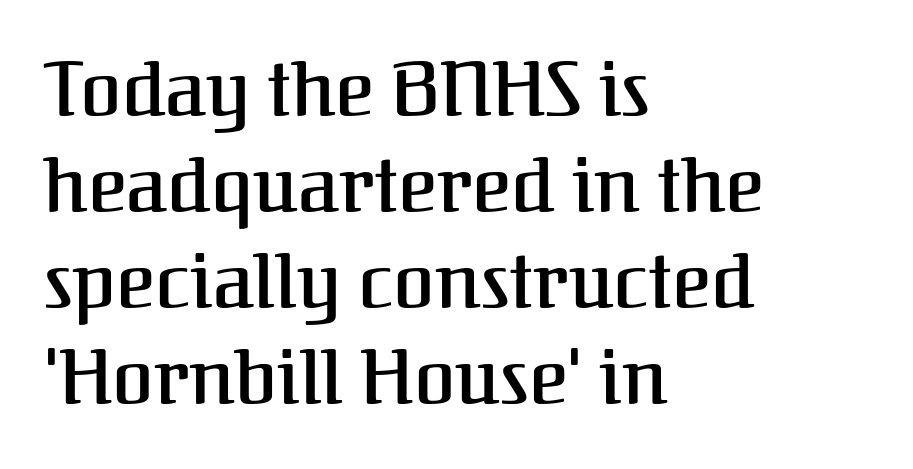
Q: Is the text italic (slanted)? A: No, it is upright.
Q: Is the typeface a serif or a sans-serif typeface? A: Serif.
Q: Is the text underlined? A: No.
Q: How is the paragraph aligned? A: Left-aligned.
Q: Is the spacing between letters normal or unusually wide? A: Normal.
Q: Is the spacing between lines tight, normal or loose? A: Normal.
Q: Width (condensed, normal, or wide)? A: Normal.
Q: Stroke contrast? A: Medium.
Q: x-height? A: Medium.
Q: Monospaced? A: No.
